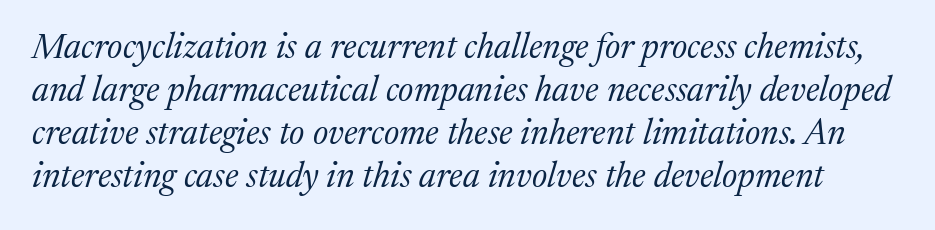
Q: Is the text bold? A: No.
Q: Is the text italic (slanted)? A: Yes, it leans right by about 17 degrees.
Q: Is the typeface a serif or a sans-serif typeface? A: Serif.
Q: Is the text underlined? A: No.
Q: Is the spacing between letters normal or unusually wide? A: Normal.
Q: Width (condensed, normal, or wide)? A: Normal.
Q: Stroke contrast? A: Medium.
Q: x-height? A: Medium.
Q: Monospaced? A: No.
